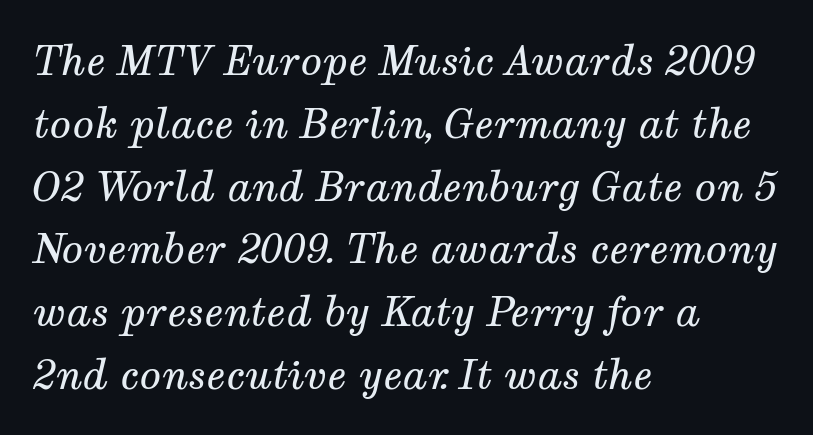
{"serif": "yes", "italic": "yes", "lean": "right", "slant_degrees": 12, "bold": "no", "weight": "regular", "width": "normal", "stroke_contrast": "medium", "x_height": "medium", "monospaced": "no", "underline": "no", "align": "left", "line_spacing": "normal", "line_spacing_ratio": 1.57, "letter_spacing": "normal", "letter_spacing_em": 0.0, "glyph_px": 40}
